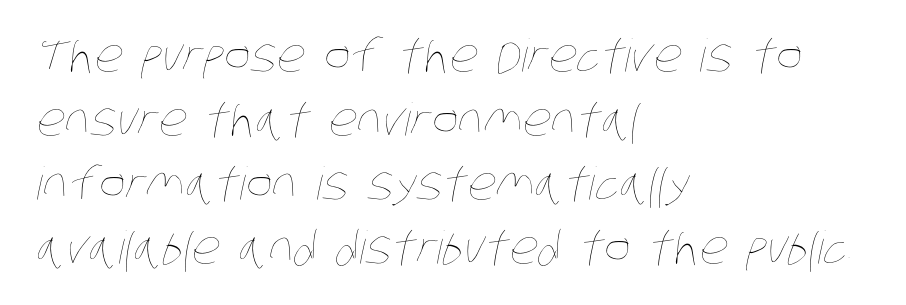
Q: Is the text bold? A: No.
Q: Is the text underlined? A: No.
Q: How is the paragraph aligned? A: Left-aligned.
Q: Is the spacing between letters normal or unusually wide? A: Normal.
Q: Is the spacing between lines tight, normal or loose? A: Normal.
Q: Width (condensed, normal, or wide)? A: Condensed.
Q: Stroke contrast? A: Low.
Q: x-height? A: Large.
Q: Monospaced? A: No.
